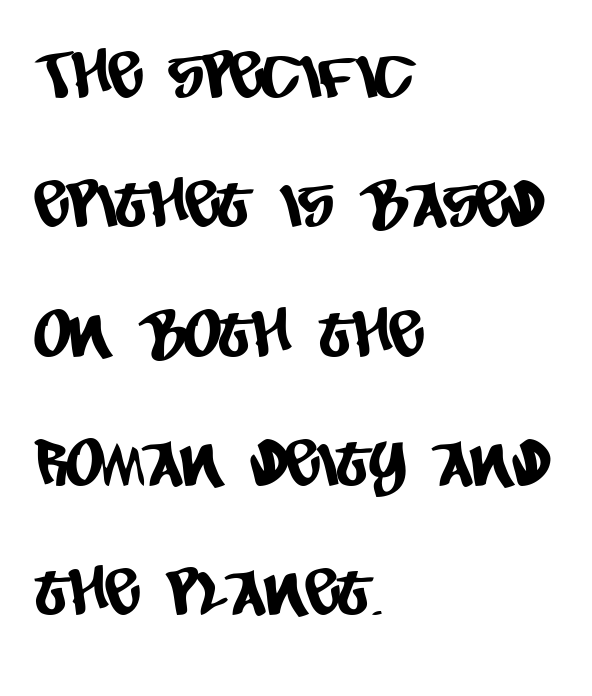
Q: Is the typeface a serif or a sans-serif typeface? A: Sans-serif.
Q: Is the text underlined? A: No.
Q: How is the paragraph aligned? A: Left-aligned.
Q: Is the spacing between letters normal or unusually wide? A: Normal.
Q: Is the spacing between lines tight, normal or loose? A: Loose.
Q: Width (condensed, normal, or wide)? A: Condensed.
Q: Stroke contrast? A: Low.
Q: x-height? A: Large.
Q: Monospaced? A: No.
